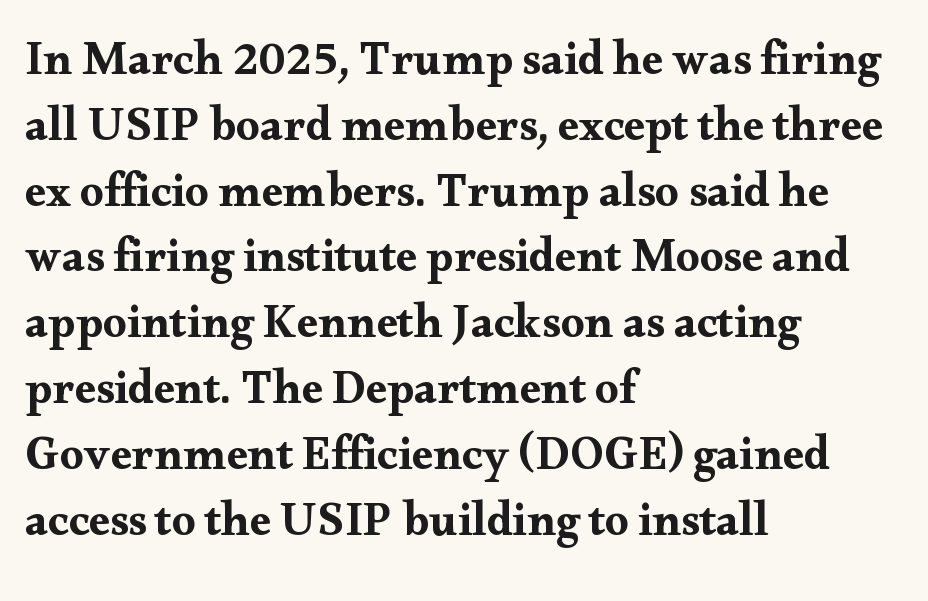
Q: Is the text italic (slanted)? A: No, it is upright.
Q: Is the typeface a serif or a sans-serif typeface? A: Serif.
Q: Is the text underlined? A: No.
Q: How is the paragraph aligned? A: Left-aligned.
Q: Is the spacing between letters normal or unusually wide? A: Normal.
Q: Is the spacing between lines tight, normal or loose? A: Normal.
Q: Width (condensed, normal, or wide)? A: Wide.
Q: Stroke contrast? A: Medium.
Q: x-height? A: Small.
Q: Monospaced? A: No.
